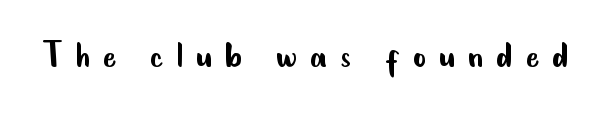
{"serif": "no", "italic": "no", "bold": "no", "weight": "regular", "width": "condensed", "stroke_contrast": "low", "x_height": "small", "monospaced": "no", "underline": "no", "letter_spacing": "wide", "letter_spacing_em": 0.31, "glyph_px": 41}
